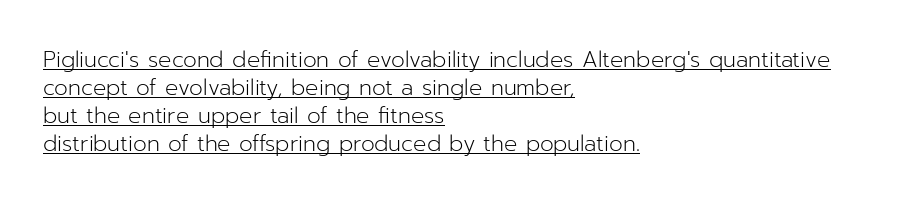
{"italic": "no", "bold": "no", "underline": "yes", "align": "left", "line_spacing": "normal", "line_spacing_ratio": 1.27, "letter_spacing": "normal", "letter_spacing_em": 0.0, "glyph_px": 22}
